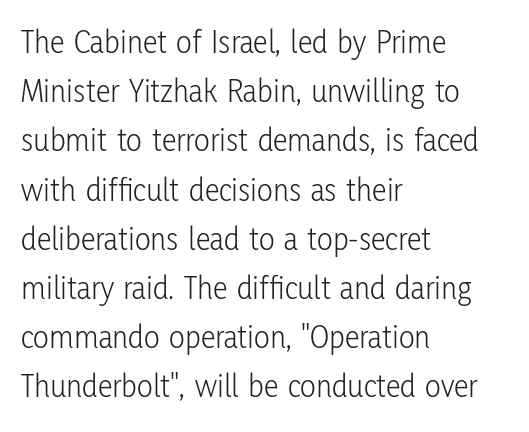
{"serif": "no", "italic": "no", "bold": "no", "weight": "light", "width": "condensed", "stroke_contrast": "low", "x_height": "medium", "monospaced": "no", "underline": "no", "align": "left", "line_spacing": "normal", "line_spacing_ratio": 1.49, "letter_spacing": "normal", "letter_spacing_em": 0.0, "glyph_px": 33}
